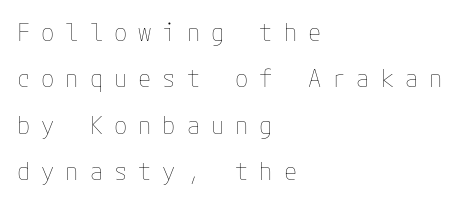
The image shows 24 px text type, upright; set left-aligned, loose line spacing (1.93x), unusually wide letter spacing (+0.46 em), not underlined.
